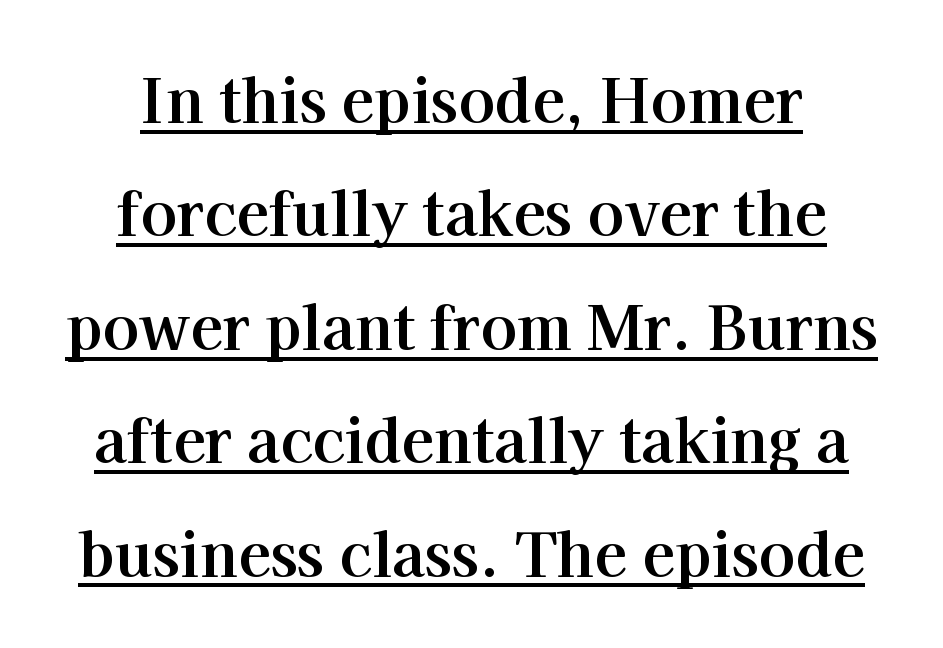
Q: Is the text bold? A: Yes.
Q: Is the text italic (slanted)? A: No, it is upright.
Q: Is the typeface a serif or a sans-serif typeface? A: Serif.
Q: Is the text underlined? A: Yes.
Q: How is the paragraph aligned? A: Centered.
Q: Is the spacing between letters normal or unusually wide? A: Normal.
Q: Width (condensed, normal, or wide)? A: Normal.
Q: Stroke contrast? A: High.
Q: x-height? A: Medium.
Q: Monospaced? A: No.
